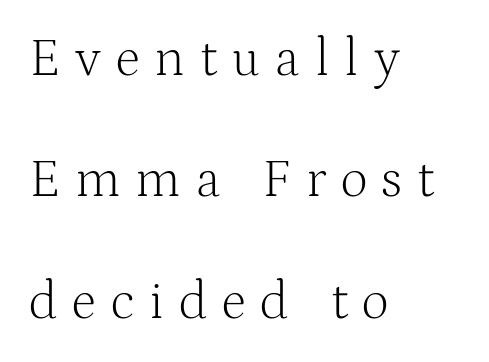
{"serif": "yes", "italic": "no", "bold": "no", "weight": "light", "width": "normal", "stroke_contrast": "medium", "x_height": "medium", "monospaced": "no", "underline": "no", "align": "left", "line_spacing": "loose", "line_spacing_ratio": 2.29, "letter_spacing": "wide", "letter_spacing_em": 0.28, "glyph_px": 53}
